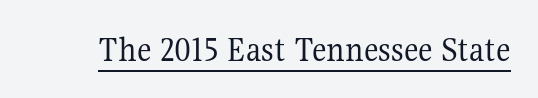
The image shows 36 px regular-weight serif type, upright; set normal letter spacing, underlined; medium stroke contrast and a medium x-height.
